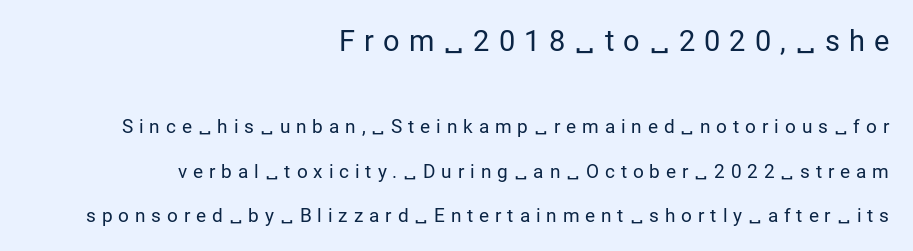
{"serif": "no", "italic": "no", "bold": "no", "weight": "regular", "width": "normal", "stroke_contrast": "low", "x_height": "medium", "monospaced": "no", "underline": "no", "align": "right", "line_spacing": "loose", "line_spacing_ratio": 2.34, "letter_spacing": "wide", "letter_spacing_em": 0.31, "larger_block": "first", "size_ratio": 1.53, "glyph_px": 29}
